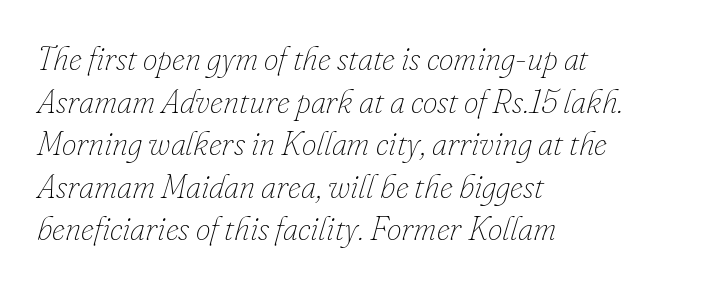
Looks like regular typesetting: each glyph gets only the width it needs. Where is the straight margin? On the left. You can tell it's italic because the verticals aren't actually vertical. Words float on clear page, feet unadorned.
